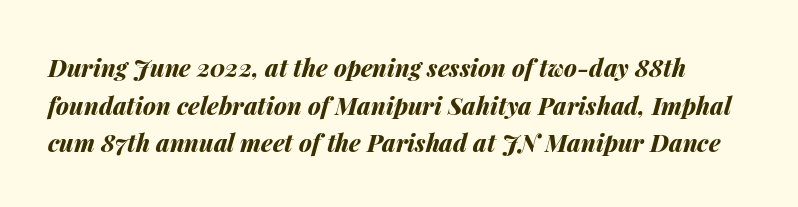
The image shows 24 px bold type, italic (leaning right); set normal line spacing (1.57x), normal letter spacing, not underlined.
